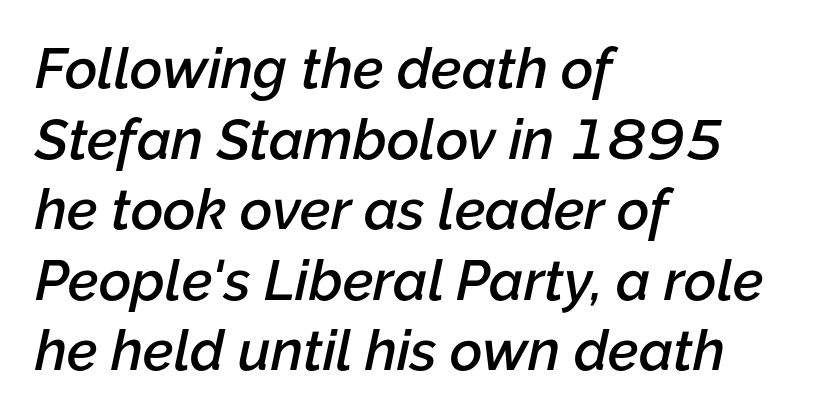
The image shows 56 px semibold type, italic (leaning right); set left-aligned, normal line spacing (1.26x), normal letter spacing, not underlined; low stroke contrast and a medium x-height.
